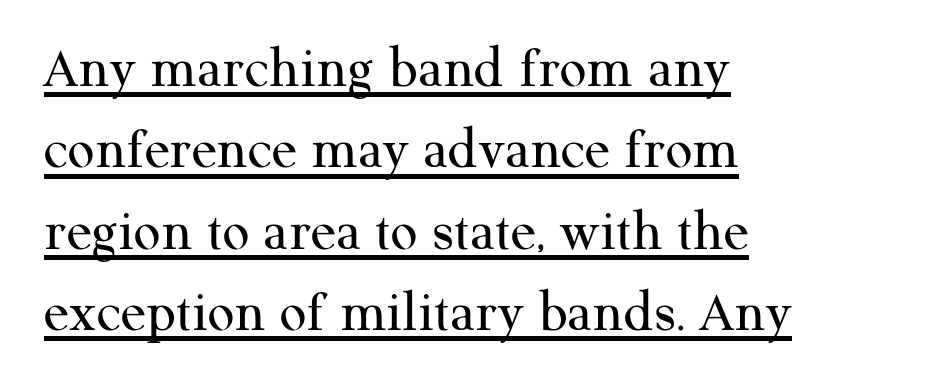
Q: Is the text bold? A: No.
Q: Is the text italic (slanted)? A: No, it is upright.
Q: Is the typeface a serif or a sans-serif typeface? A: Serif.
Q: Is the text underlined? A: Yes.
Q: How is the paragraph aligned? A: Left-aligned.
Q: Is the spacing between letters normal or unusually wide? A: Normal.
Q: Is the spacing between lines tight, normal or loose? A: Normal.
Q: Width (condensed, normal, or wide)? A: Normal.
Q: Stroke contrast? A: Medium.
Q: x-height? A: Medium.
Q: Monospaced? A: No.
